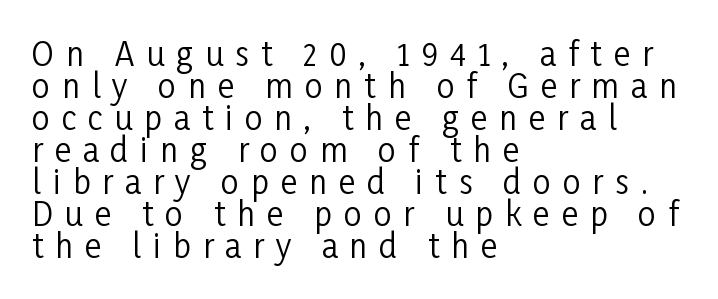
The image shows 32 px regular-weight, condensed sans-serif type, upright; set left-aligned, tight line spacing (1.0x), unusually wide letter spacing (+0.37 em), not underlined; low stroke contrast and a medium x-height.
